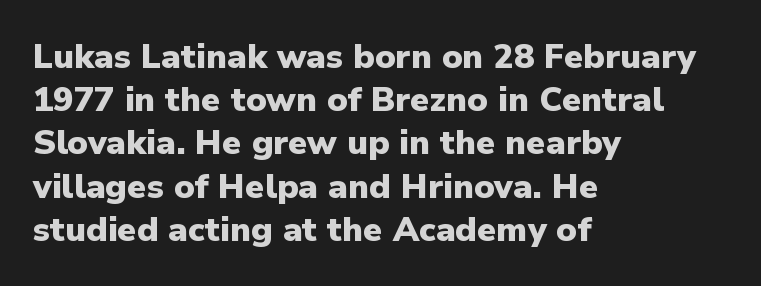
Each letter keeps its own natural width here, so spacing adapts to shape. This sample uses an upright cut, with every glyph sitting square on the baseline. Reading down the column, the eye jumps a familiar distance to each next line. This is sans-serif lettering, the kind often seen on screens and signage.
